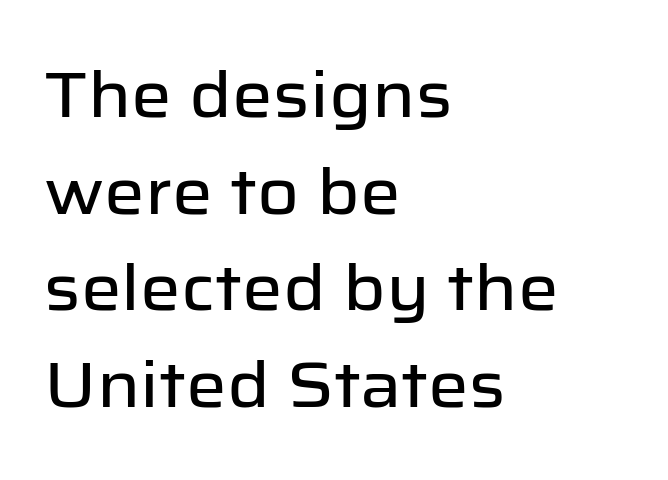
{"serif": "no", "italic": "no", "width": "normal", "stroke_contrast": "low", "x_height": "medium", "monospaced": "no", "underline": "no", "align": "left", "line_spacing": "normal", "line_spacing_ratio": 1.51, "letter_spacing": "normal", "letter_spacing_em": 0.0, "glyph_px": 64}
